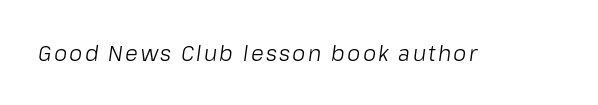
The image shows 21 px text type, italic (leaning right); set not underlined.
